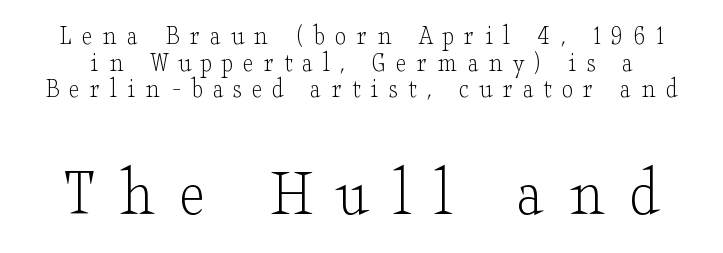
The image shows 69 px light, wide serif type, upright; set tight line spacing (0.95x), unusually wide letter spacing (+0.35 em), not underlined; the second (bottom) block is 2.46x larger; low stroke contrast and a small x-height.
